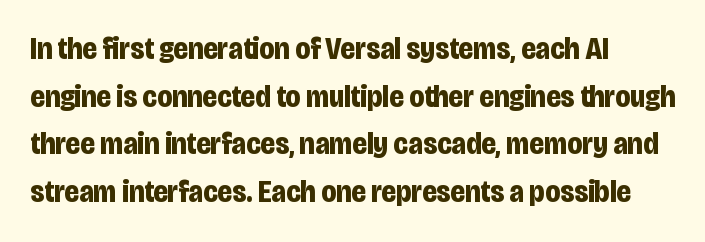
{"serif": "no", "italic": "no", "bold": "yes", "weight": "bold", "width": "condensed", "stroke_contrast": "low", "x_height": "large", "monospaced": "no", "underline": "no", "align": "left", "line_spacing": "normal", "line_spacing_ratio": 1.54, "letter_spacing": "normal", "letter_spacing_em": 0.0, "glyph_px": 31}
